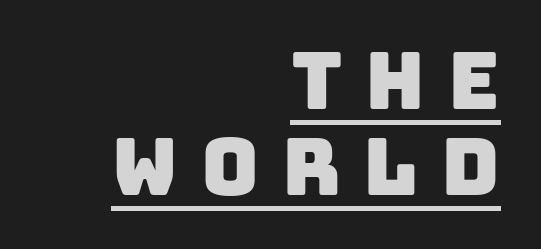
The image shows 79 px sans-serif type; set right-aligned, tight line spacing (1.09x), unusually wide letter spacing (+0.29 em), underlined; low stroke contrast and a large x-height.
